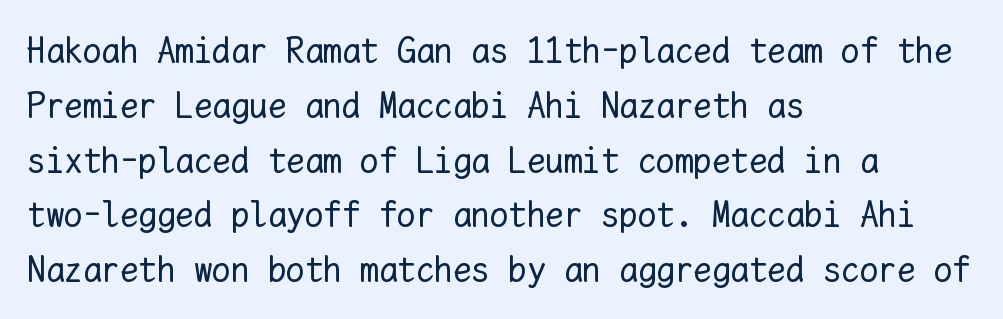
Q: Is the text bold? A: No.
Q: Is the text italic (slanted)? A: No, it is upright.
Q: Is the text underlined? A: No.
Q: How is the paragraph aligned? A: Left-aligned.
Q: Is the spacing between letters normal or unusually wide? A: Normal.
Q: Is the spacing between lines tight, normal or loose? A: Normal.
Q: Width (condensed, normal, or wide)? A: Normal.
Q: Stroke contrast? A: Low.
Q: x-height? A: Medium.
Q: Monospaced? A: Yes.
